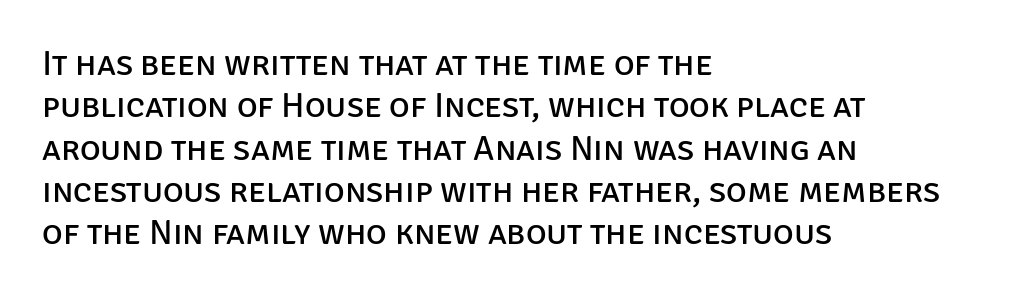
Q: Is the text bold? A: No.
Q: Is the text italic (slanted)? A: No, it is upright.
Q: Is the typeface a serif or a sans-serif typeface? A: Sans-serif.
Q: Is the text underlined? A: No.
Q: How is the paragraph aligned? A: Left-aligned.
Q: Is the spacing between letters normal or unusually wide? A: Normal.
Q: Width (condensed, normal, or wide)? A: Normal.
Q: Stroke contrast? A: Low.
Q: x-height? A: Large.
Q: Monospaced? A: No.
